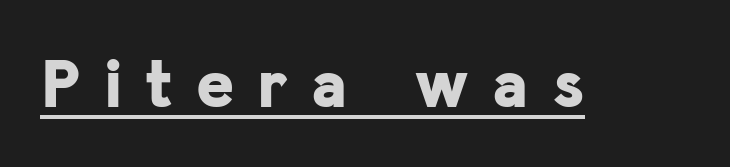
The gaps between neighbouring characters are conspicuously large. The letters stand upright; this is a roman face. The face used here has the dense, thick strokes of a bold. Character widths vary here, with narrow letters taking less room than wide ones.
